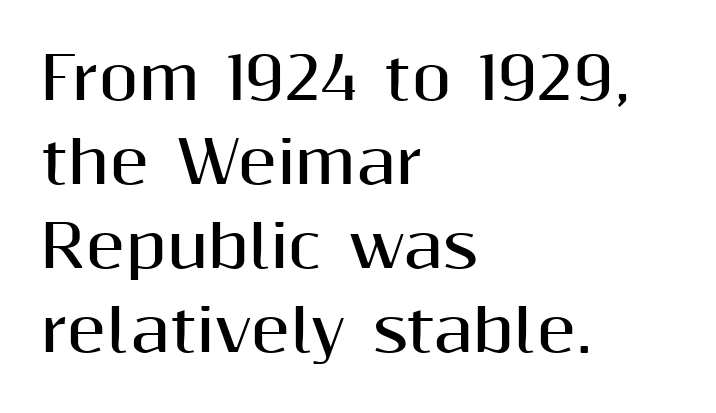
The image shows 58 px bold sans-serif type, upright; set left-aligned, normal line spacing (1.45x), normal letter spacing, not underlined; medium stroke contrast and a medium x-height.
